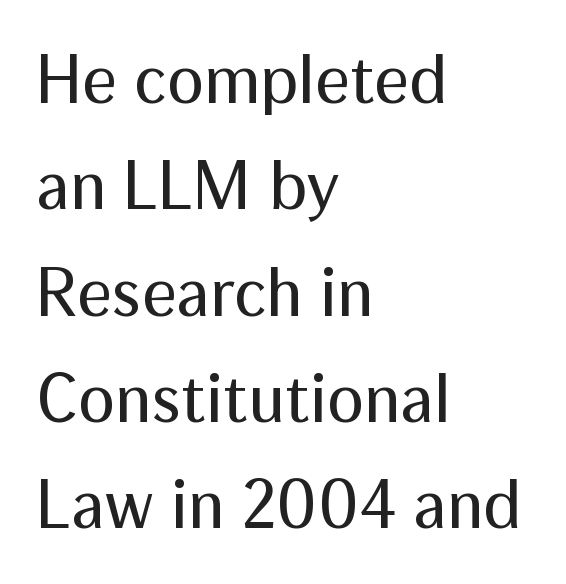
Q: Is the text bold? A: No.
Q: Is the text italic (slanted)? A: No, it is upright.
Q: Is the typeface a serif or a sans-serif typeface? A: Sans-serif.
Q: Is the text underlined? A: No.
Q: How is the paragraph aligned? A: Left-aligned.
Q: Is the spacing between letters normal or unusually wide? A: Normal.
Q: Is the spacing between lines tight, normal or loose? A: Normal.
Q: Width (condensed, normal, or wide)? A: Normal.
Q: Stroke contrast? A: Medium.
Q: x-height? A: Medium.
Q: Monospaced? A: No.
